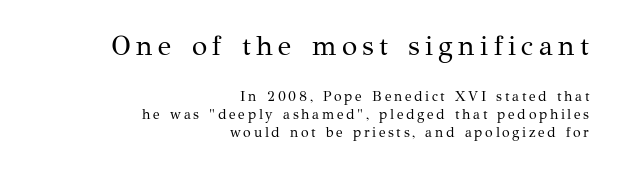
Q: Is the text bold? A: No.
Q: Is the text italic (slanted)? A: No, it is upright.
Q: Is the typeface a serif or a sans-serif typeface? A: Serif.
Q: Is the text underlined? A: No.
Q: How is the paragraph aligned? A: Right-aligned.
Q: Is the spacing between lines tight, normal or loose? A: Normal.
Q: Which block of text is set in a larger size, the first (top) or the second (bottom)? A: The first (top) one.
Q: Width (condensed, normal, or wide)? A: Normal.
Q: Stroke contrast? A: Medium.
Q: x-height? A: Medium.
Q: Monospaced? A: No.
